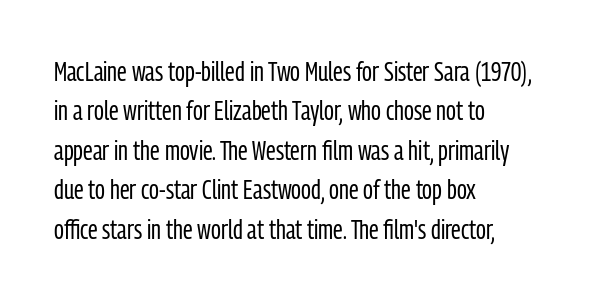
Q: Is the text bold? A: No.
Q: Is the text italic (slanted)? A: No, it is upright.
Q: Is the text underlined? A: No.
Q: How is the paragraph aligned? A: Left-aligned.
Q: Is the spacing between letters normal or unusually wide? A: Normal.
Q: Is the spacing between lines tight, normal or loose? A: Normal.
